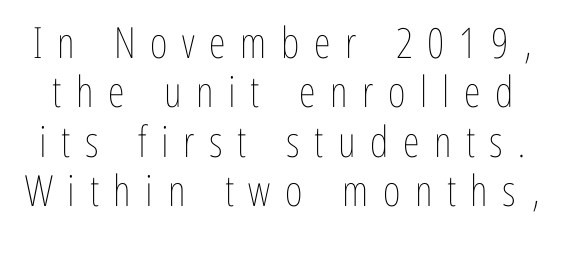
Heft: none added — not bold. Is there much room between lines? No — they nearly touch. Glance below the letters and you will spot only blank space. Is this a fixed-width face? No — the glyphs have proportional, varying widths. Rendered with straight, roman letterforms.
